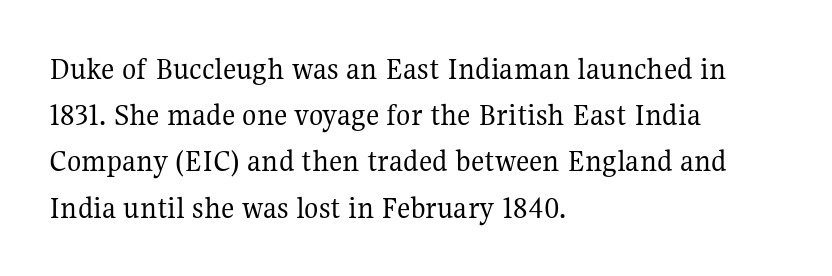
Caption: standard tracking, unaltered. A clean baseline with only descenders dipping below it. A typesetter would mark this as roman, not italic. Stem width sits at or under what a default text font uses. The text block is weighted toward the left margin, trailing off unevenly rightward.
